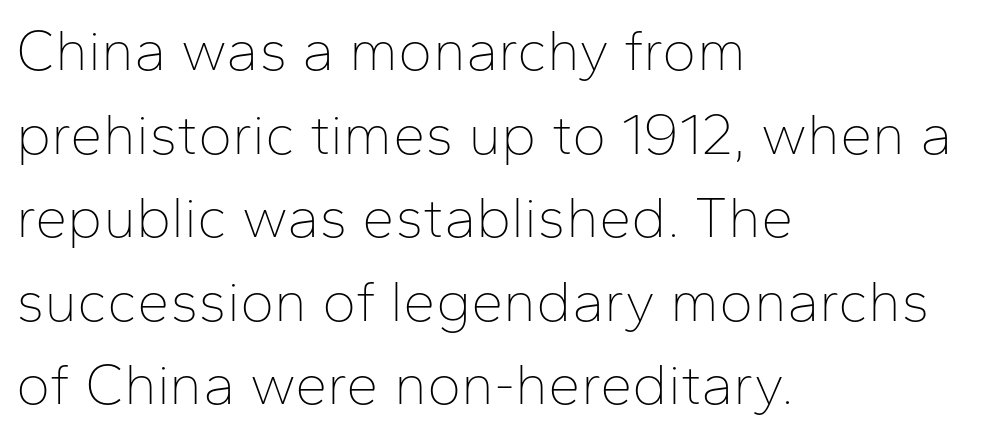
{"serif": "no", "italic": "no", "bold": "no", "weight": "thin", "width": "normal", "stroke_contrast": "low", "x_height": "medium", "monospaced": "no", "underline": "no", "align": "left", "line_spacing": "normal", "line_spacing_ratio": 1.44, "letter_spacing": "normal", "letter_spacing_em": 0.0, "glyph_px": 58}
